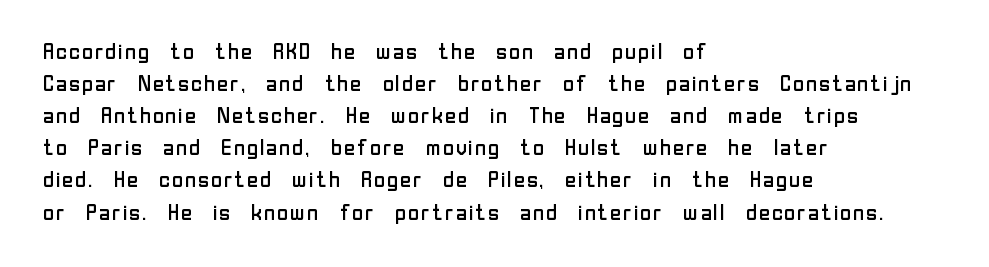
Q: Is the text bold? A: No.
Q: Is the text italic (slanted)? A: No, it is upright.
Q: Is the text underlined? A: No.
Q: How is the paragraph aligned? A: Left-aligned.
Q: Is the spacing between letters normal or unusually wide? A: Normal.
Q: Is the spacing between lines tight, normal or loose? A: Normal.
